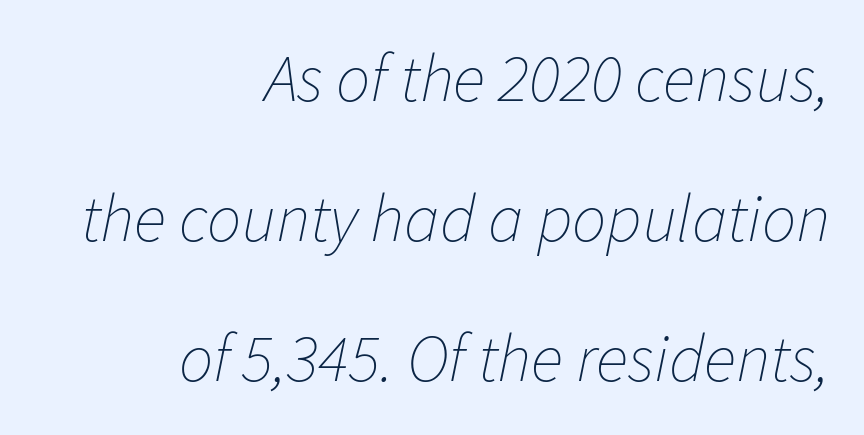
The face used here has a pronounced slope to its letters. The lines are spread far apart with generous leading. The line texture is even and compact thanks to regular tracking. Check the space under the baseline: it is left empty. The lines are quadded right. The letterforms sit at book weight or below.
